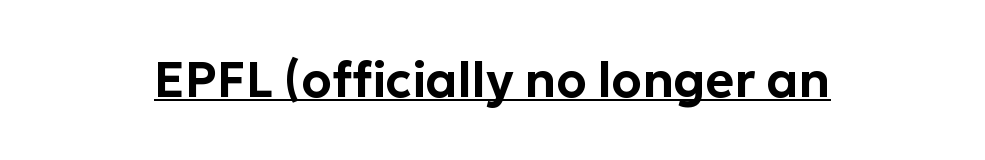
The image shows 49 px sans-serif type, upright; set normal letter spacing, underlined; low stroke contrast and a medium x-height.
